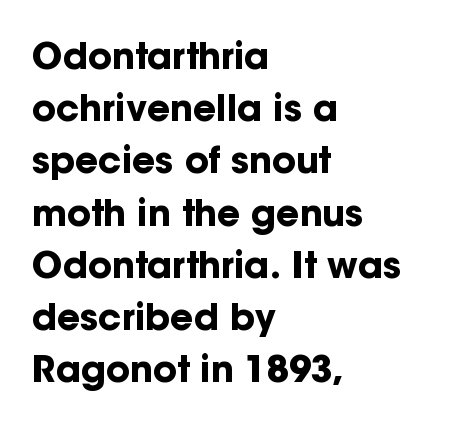
The image shows 36 px bold sans-serif type, upright; set left-aligned, normal line spacing (1.45x), normal letter spacing, not underlined; low stroke contrast and a medium x-height.
